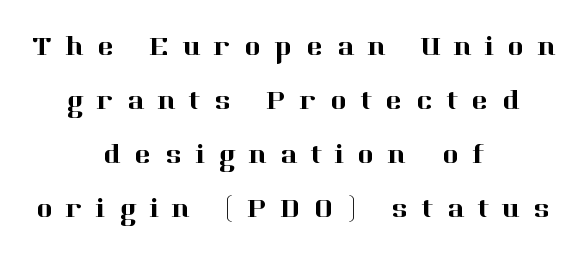
Q: Is the text italic (slanted)? A: No, it is upright.
Q: Is the typeface a serif or a sans-serif typeface? A: Serif.
Q: Is the text underlined? A: No.
Q: How is the paragraph aligned? A: Centered.
Q: Is the spacing between letters normal or unusually wide? A: Unusually wide.
Q: Is the spacing between lines tight, normal or loose? A: Loose.
Q: Width (condensed, normal, or wide)? A: Normal.
Q: Stroke contrast? A: High.
Q: x-height? A: Medium.
Q: Monospaced? A: No.
